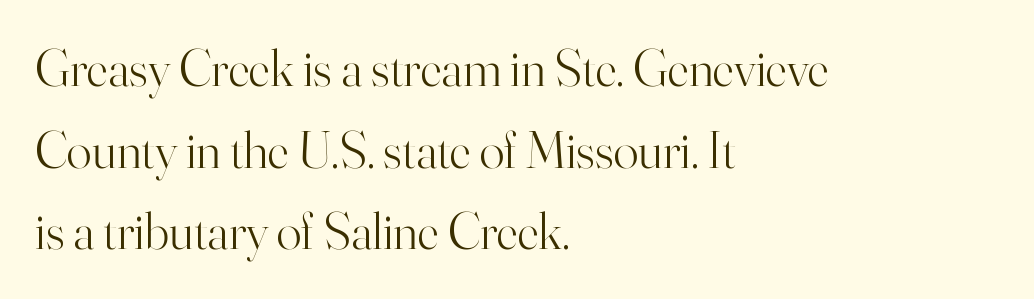
Q: Is the text bold? A: No.
Q: Is the text italic (slanted)? A: No, it is upright.
Q: Is the typeface a serif or a sans-serif typeface? A: Serif.
Q: Is the text underlined? A: No.
Q: How is the paragraph aligned? A: Left-aligned.
Q: Is the spacing between letters normal or unusually wide? A: Normal.
Q: Is the spacing between lines tight, normal or loose? A: Normal.
Q: Width (condensed, normal, or wide)? A: Normal.
Q: Stroke contrast? A: High.
Q: x-height? A: Small.
Q: Monospaced? A: No.
